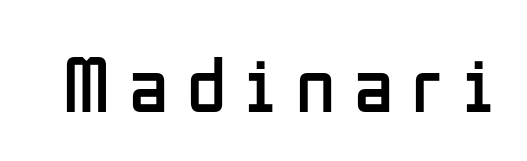
Q: Is the text bold? A: No.
Q: Is the text italic (slanted)? A: No, it is upright.
Q: Is the typeface a serif or a sans-serif typeface? A: Sans-serif.
Q: Is the text underlined? A: No.
Q: Is the spacing between letters normal or unusually wide? A: Unusually wide.
Q: Width (condensed, normal, or wide)? A: Condensed.
Q: Stroke contrast? A: Low.
Q: x-height? A: Medium.
Q: Monospaced? A: No.
